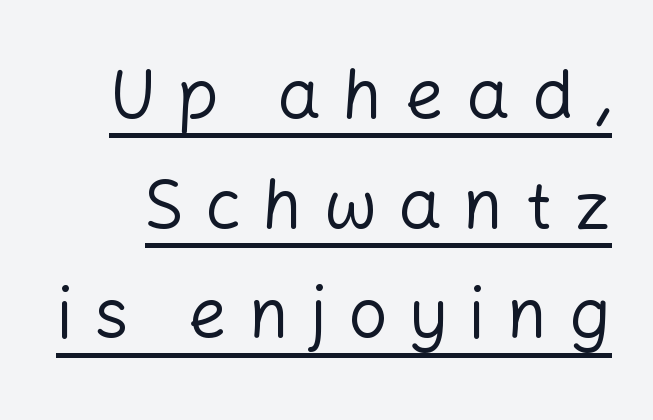
{"serif": "no", "italic": "no", "bold": "no", "weight": "regular", "width": "normal", "stroke_contrast": "low", "x_height": "medium", "monospaced": "no", "underline": "yes", "line_spacing": "normal", "line_spacing_ratio": 1.59, "letter_spacing": "wide", "letter_spacing_em": 0.31, "glyph_px": 69}
